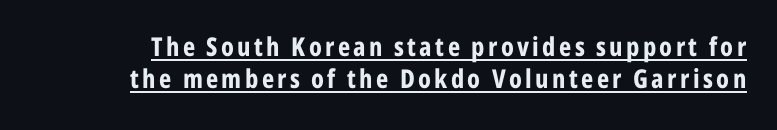
{"italic": "no", "bold": "yes", "underline": "yes", "line_spacing_ratio": 1.23, "glyph_px": 26}
